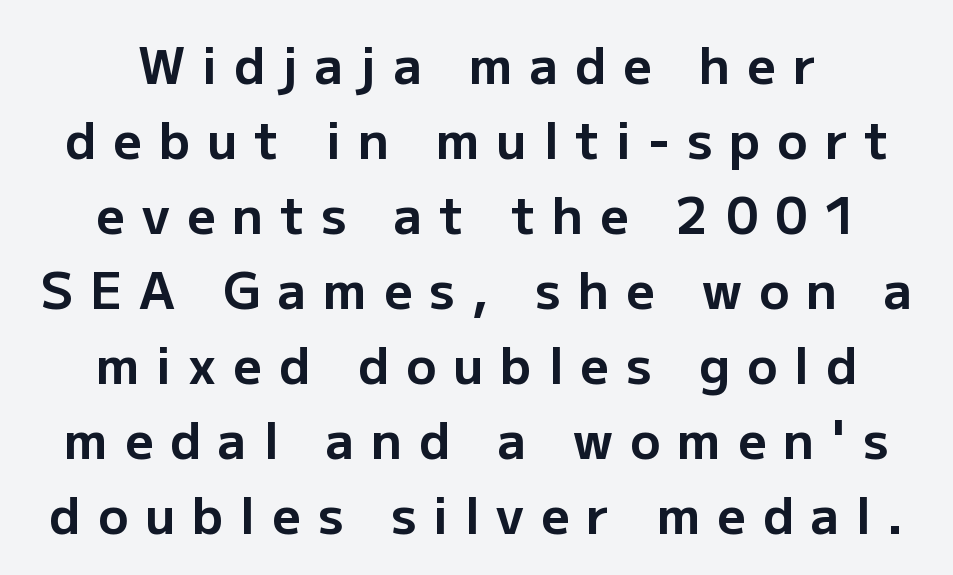
Q: Is the text bold? A: Yes.
Q: Is the text italic (slanted)? A: No, it is upright.
Q: Is the typeface a serif or a sans-serif typeface? A: Sans-serif.
Q: Is the text underlined? A: No.
Q: How is the paragraph aligned? A: Centered.
Q: Is the spacing between letters normal or unusually wide? A: Unusually wide.
Q: Is the spacing between lines tight, normal or loose? A: Normal.
Q: Width (condensed, normal, or wide)? A: Normal.
Q: Stroke contrast? A: Low.
Q: x-height? A: Medium.
Q: Monospaced? A: No.
